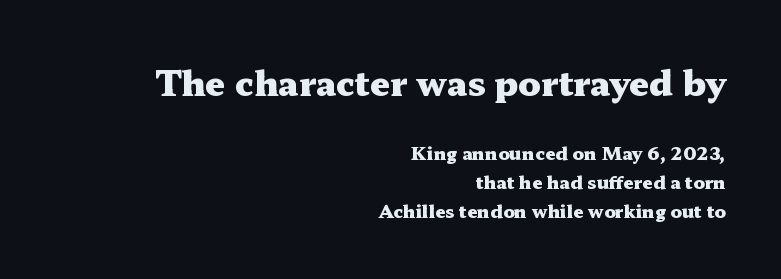
The image shows 35 px heavy, wide serif type, upright; set right-aligned, normal line spacing (1.6x), normal letter spacing, not underlined; the first (top) block is 1.94x larger; medium stroke contrast and a medium x-height.
